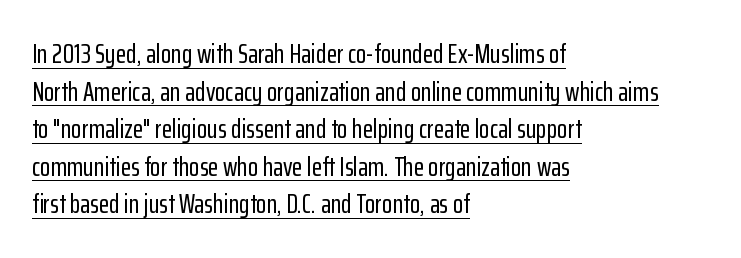
{"italic": "no", "underline": "yes", "align": "left", "line_spacing": "normal", "line_spacing_ratio": 1.39, "letter_spacing": "normal", "letter_spacing_em": 0.0, "glyph_px": 27}
